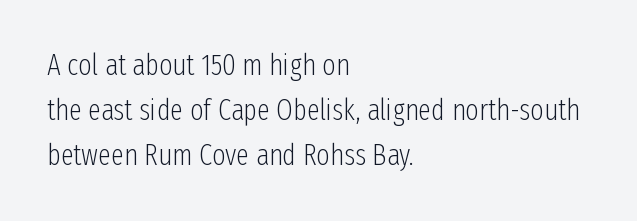
Q: Is the text bold? A: No.
Q: Is the text italic (slanted)? A: No, it is upright.
Q: Is the typeface a serif or a sans-serif typeface? A: Sans-serif.
Q: Is the text underlined? A: No.
Q: How is the paragraph aligned? A: Left-aligned.
Q: Is the spacing between letters normal or unusually wide? A: Normal.
Q: Is the spacing between lines tight, normal or loose? A: Normal.
Q: Width (condensed, normal, or wide)? A: Condensed.
Q: Stroke contrast? A: Low.
Q: x-height? A: Medium.
Q: Monospaced? A: No.
